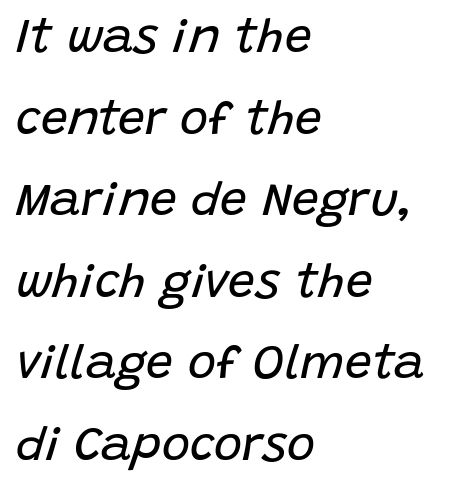
Q: Is the text bold? A: No.
Q: Is the text italic (slanted)? A: Yes, it leans right by about 15 degrees.
Q: Is the text underlined? A: No.
Q: How is the paragraph aligned? A: Left-aligned.
Q: Is the spacing between letters normal or unusually wide? A: Normal.
Q: Is the spacing between lines tight, normal or loose? A: Normal.
Q: Width (condensed, normal, or wide)? A: Normal.
Q: Stroke contrast? A: Low.
Q: x-height? A: Large.
Q: Monospaced? A: No.
